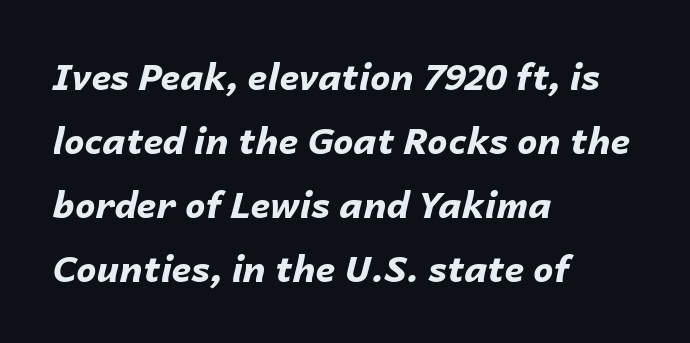
The image shows 36 px bold type, italic (leaning right); set left-aligned, line spacing 1.78x, normal letter spacing, not underlined; low stroke contrast and a medium x-height.
